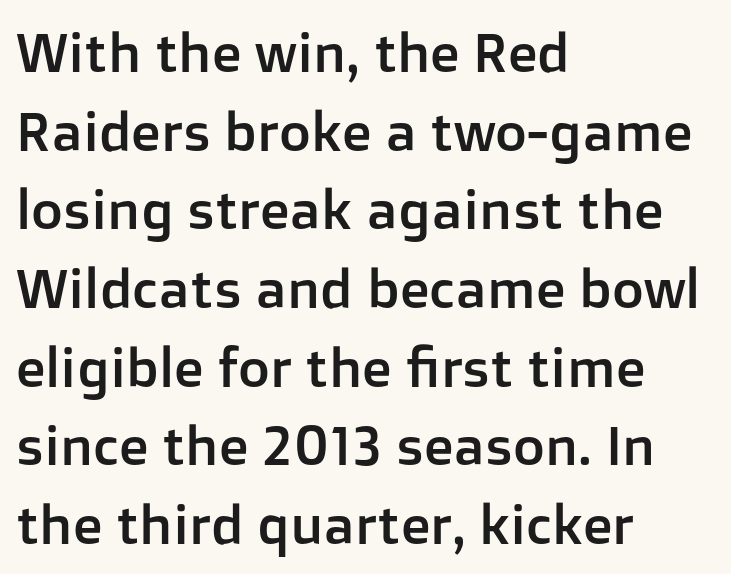
Q: Is the text italic (slanted)? A: No, it is upright.
Q: Is the typeface a serif or a sans-serif typeface? A: Sans-serif.
Q: Is the text underlined? A: No.
Q: How is the paragraph aligned? A: Left-aligned.
Q: Is the spacing between letters normal or unusually wide? A: Normal.
Q: Is the spacing between lines tight, normal or loose? A: Normal.
Q: Width (condensed, normal, or wide)? A: Normal.
Q: Stroke contrast? A: Low.
Q: x-height? A: Medium.
Q: Monospaced? A: No.
